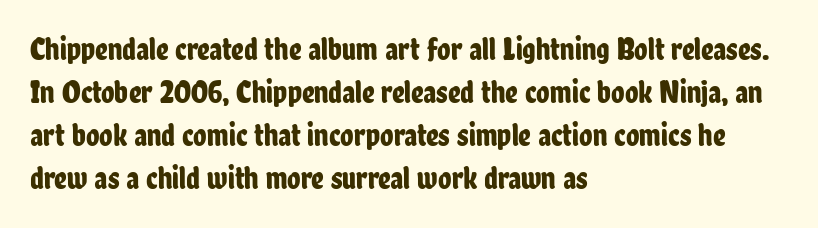
Do the letters lean? They stand straight. You could call the tracking neutral — neither tight nor loose. Any mark beneath the type? The region is blank. Students, observe: this is what conventionally led text looks like. Reading down the block, your eye returns to a fixed left position each line.
